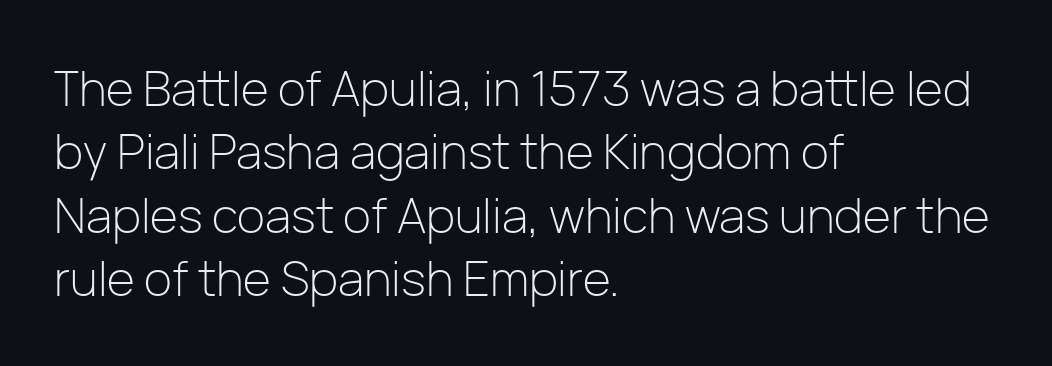
Q: Is the text bold? A: No.
Q: Is the text italic (slanted)? A: No, it is upright.
Q: Is the typeface a serif or a sans-serif typeface? A: Sans-serif.
Q: Is the text underlined? A: No.
Q: How is the paragraph aligned? A: Left-aligned.
Q: Is the spacing between letters normal or unusually wide? A: Normal.
Q: Is the spacing between lines tight, normal or loose? A: Normal.
Q: Width (condensed, normal, or wide)? A: Normal.
Q: Stroke contrast? A: Low.
Q: x-height? A: Medium.
Q: Monospaced? A: No.
